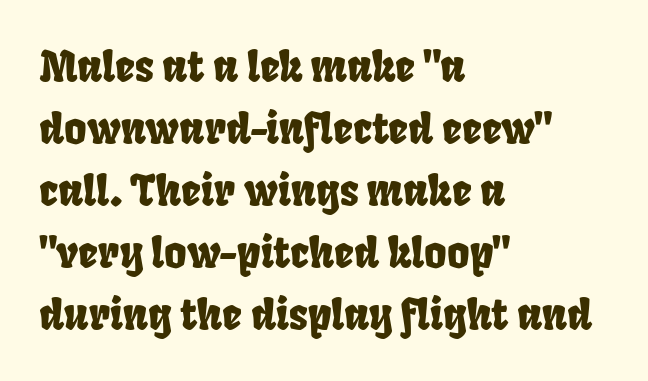
The image shows 43 px condensed sans-serif type; set left-aligned, normal line spacing (1.44x), normal letter spacing, not underlined; low stroke contrast and a large x-height.
